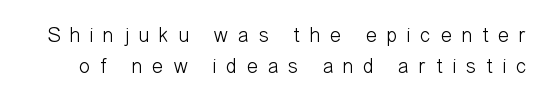
{"italic": "no", "bold": "no", "underline": "no", "line_spacing": "normal", "line_spacing_ratio": 1.49, "letter_spacing": "wide", "letter_spacing_em": 0.46, "glyph_px": 21}
